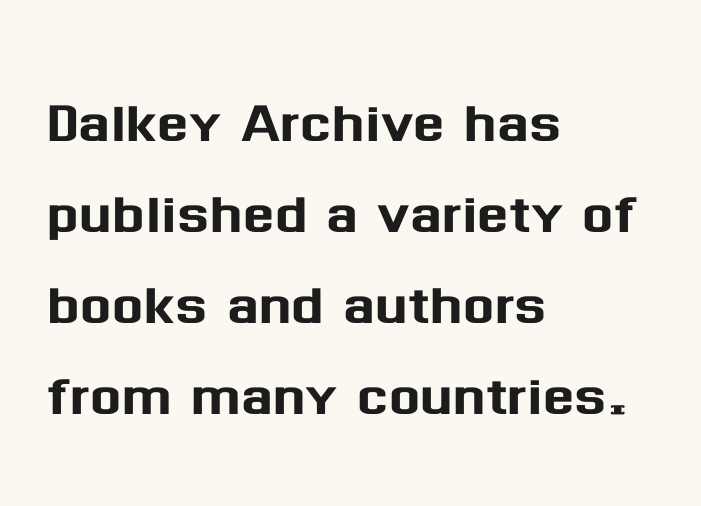
The image shows 74 px sans-serif type, upright; set left-aligned, line spacing 1.23x, normal letter spacing, not underlined; medium stroke contrast and a medium x-height.
